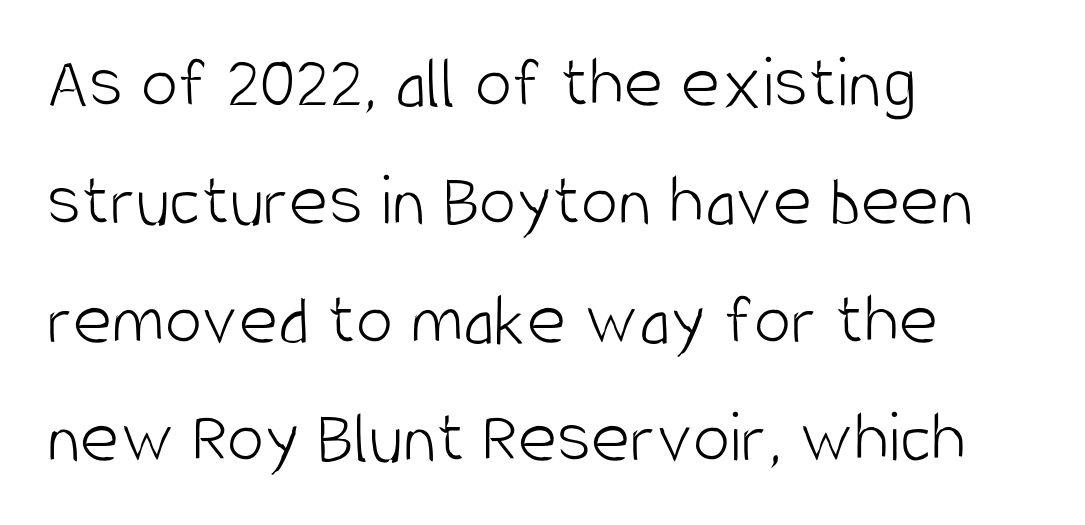
The image shows 75 px light, condensed sans-serif type, upright; set left-aligned, normal line spacing (1.58x), normal letter spacing, not underlined; low stroke contrast and a large x-height.
